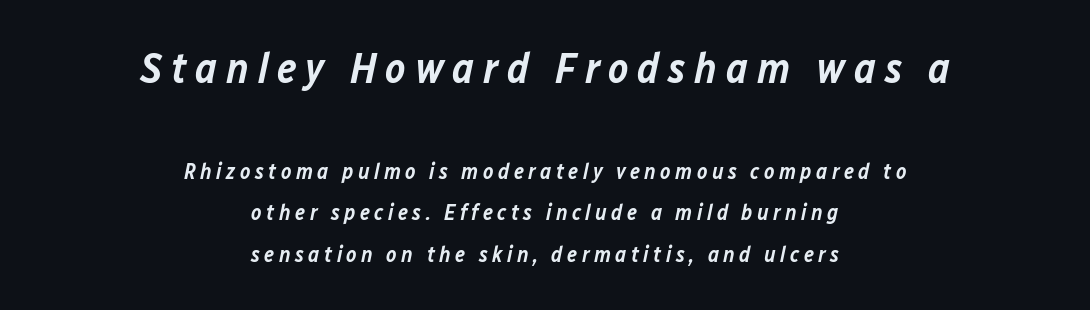
Q: Is the text bold? A: Semi-bold.
Q: Is the text italic (slanted)? A: Yes, it leans right by about 12 degrees.
Q: Is the text underlined? A: No.
Q: How is the paragraph aligned? A: Centered.
Q: Is the spacing between letters normal or unusually wide? A: Unusually wide.
Q: Which block of text is set in a larger size, the first (top) or the second (bottom)? A: The first (top) one.
Q: Width (condensed, normal, or wide)? A: Normal.
Q: Stroke contrast? A: Low.
Q: x-height? A: Medium.
Q: Monospaced? A: No.
